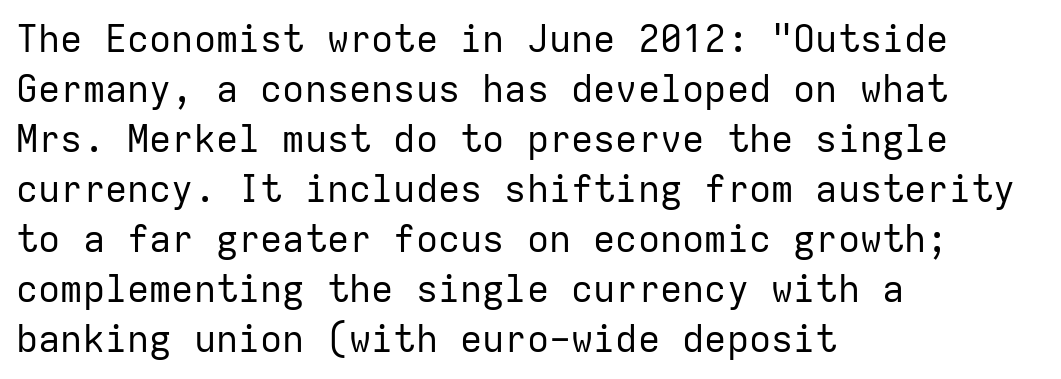
This is sans-serif lettering, the kind often seen on screens and signage. Layout note: lines flush left. The face used here is monospaced, like something from a code editor. Stems here are at most as thick as an everyday book face.
